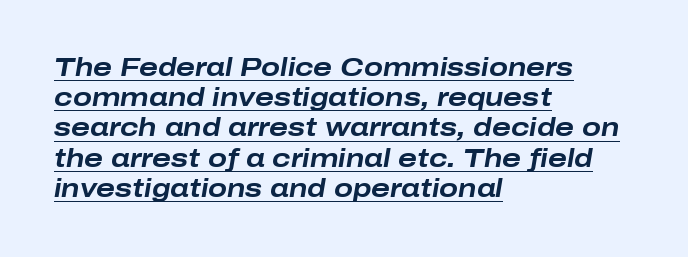
The image shows 25 px bold type, italic (leaning right); set left-aligned, line spacing 1.21x, normal letter spacing, underlined.
